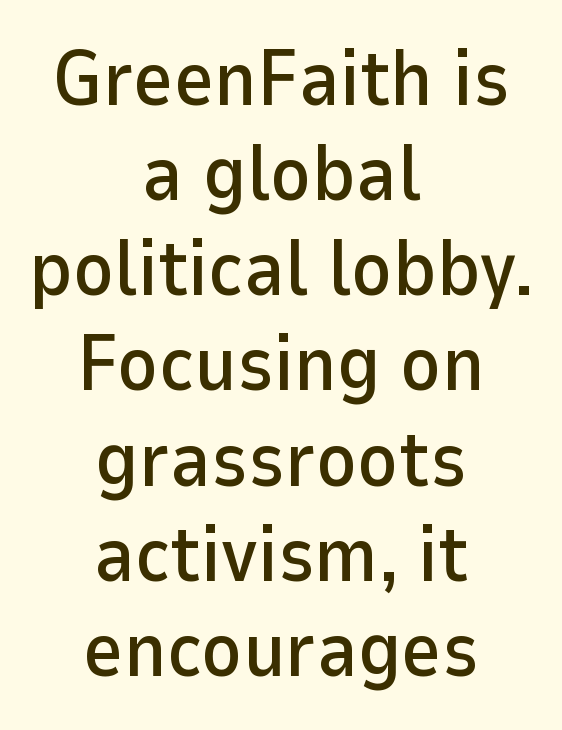
The image shows 78 px sans-serif type, upright; set centered, line spacing 1.22x, normal letter spacing, not underlined; low stroke contrast and a medium x-height.
